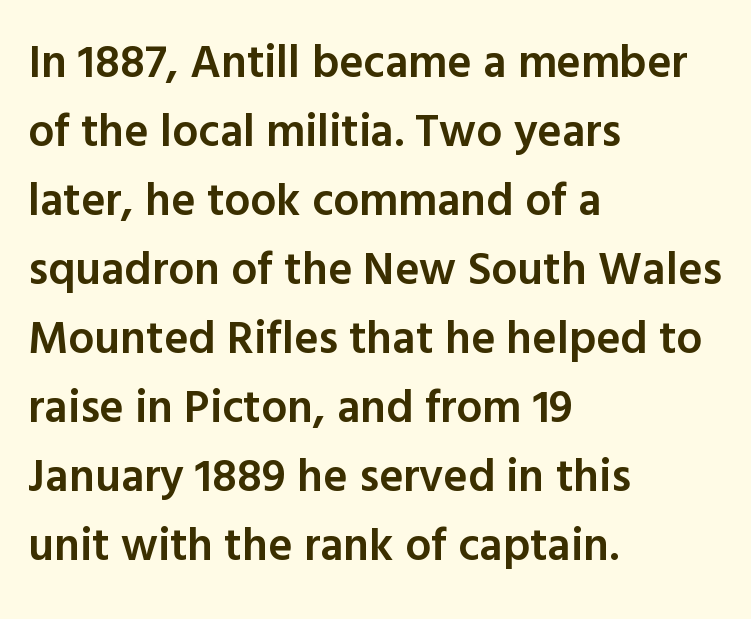
{"serif": "no", "italic": "no", "bold": "semi", "weight": "semibold", "width": "normal", "x_height": "medium", "monospaced": "no", "underline": "no", "align": "left", "line_spacing": "normal", "line_spacing_ratio": 1.5, "letter_spacing": "normal", "letter_spacing_em": 0.0, "glyph_px": 46}
